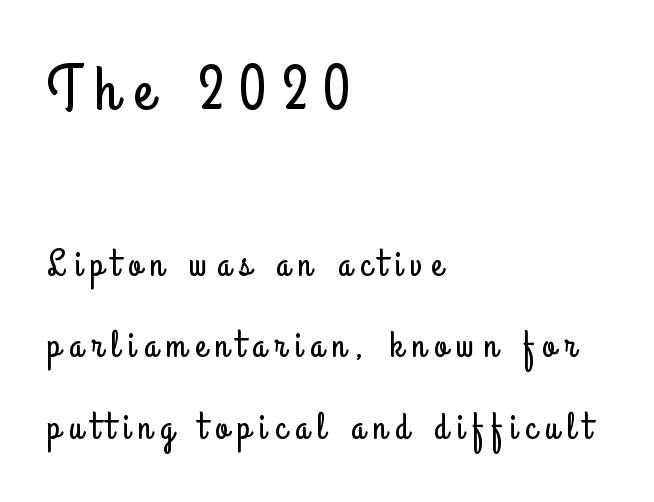
{"serif": "no", "width": "condensed", "stroke_contrast": "low", "x_height": "small", "monospaced": "no", "underline": "no", "align": "left", "line_spacing": "loose", "line_spacing_ratio": 2.21, "letter_spacing": "wide", "letter_spacing_em": 0.24, "larger_block": "first", "size_ratio": 1.73, "glyph_px": 64}
